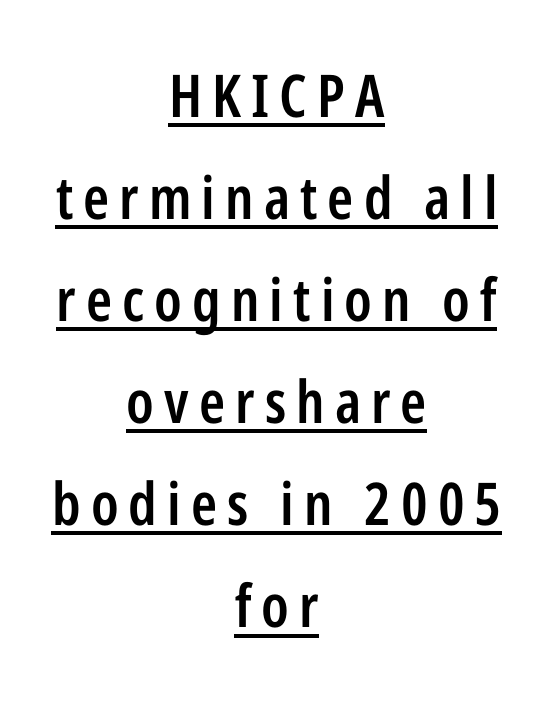
Decoration check: the copy is underlined. If you folded the block vertically in half, each line would mirror itself in length. Font category for this specimen: sans-serif. Each letter keeps its own natural width here, so spacing adapts to shape.
